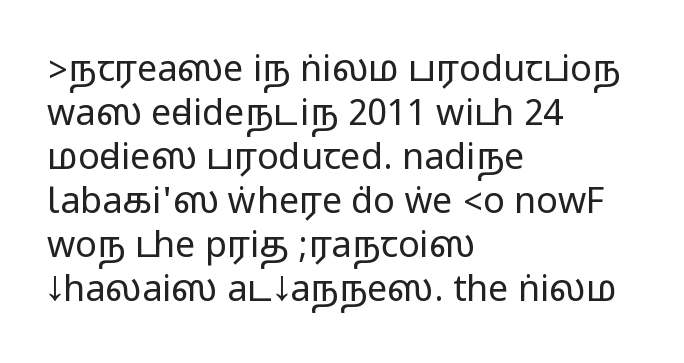
The image shows 36 px wide sans-serif type, upright; set left-aligned, line spacing 1.22x, normal letter spacing, not underlined; medium stroke contrast.
